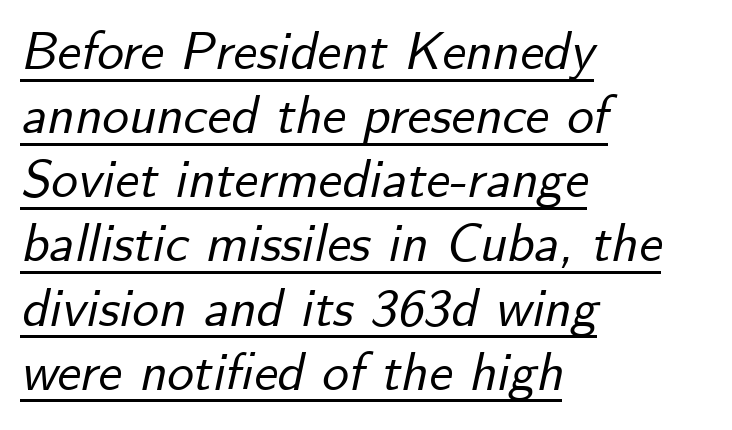
The image shows 53 px text type, italic (leaning right); set left-aligned, line spacing 1.21x, normal letter spacing, underlined; low stroke contrast and a small x-height.
